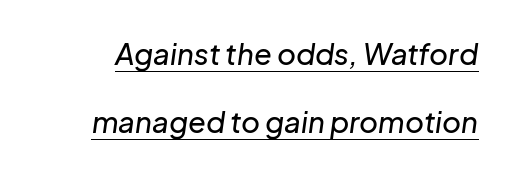
{"italic": "yes", "lean": "right", "slant_degrees": 8, "width": "normal", "stroke_contrast": "low", "x_height": "medium", "monospaced": "no", "underline": "yes", "line_spacing": "loose", "line_spacing_ratio": 2.33, "letter_spacing": "normal", "letter_spacing_em": 0.0, "glyph_px": 29}
